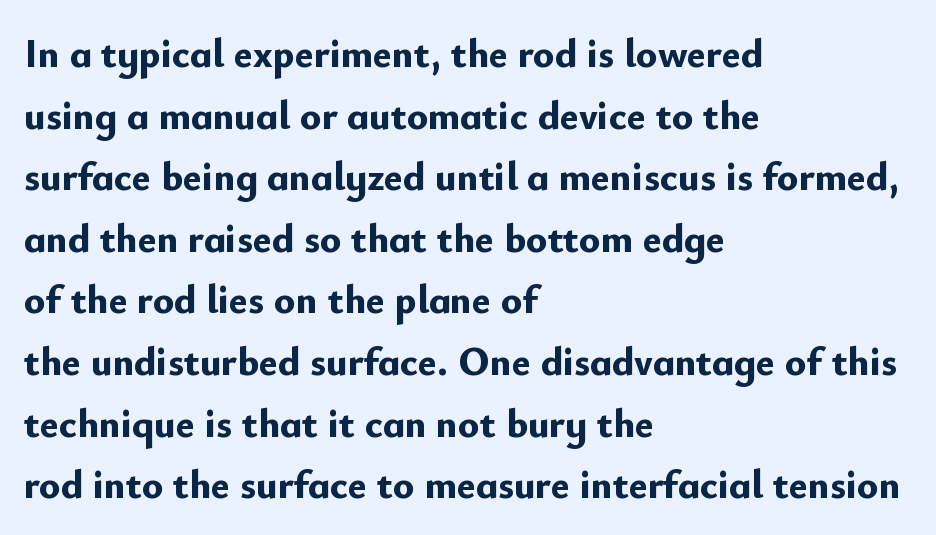
{"serif": "no", "italic": "no", "bold": "yes", "weight": "bold", "width": "normal", "stroke_contrast": "low", "x_height": "small", "monospaced": "no", "underline": "no", "align": "left", "line_spacing": "normal", "line_spacing_ratio": 1.54, "letter_spacing": "normal", "letter_spacing_em": 0.0, "glyph_px": 40}
